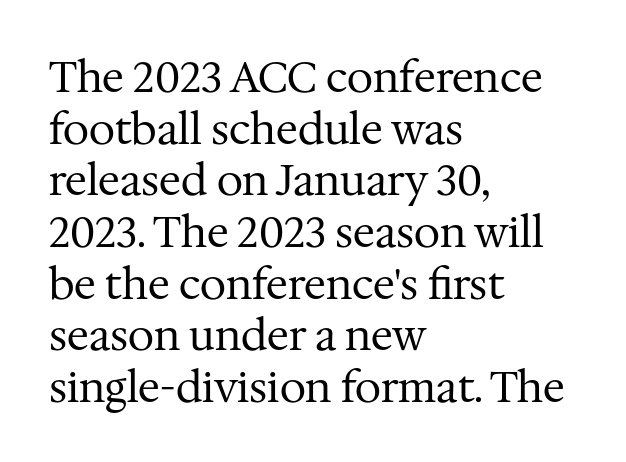
Q: Is the text bold? A: No.
Q: Is the text italic (slanted)? A: No, it is upright.
Q: Is the typeface a serif or a sans-serif typeface? A: Serif.
Q: Is the text underlined? A: No.
Q: How is the paragraph aligned? A: Left-aligned.
Q: Is the spacing between letters normal or unusually wide? A: Normal.
Q: Width (condensed, normal, or wide)? A: Normal.
Q: Stroke contrast? A: Medium.
Q: x-height? A: Medium.
Q: Monospaced? A: No.
